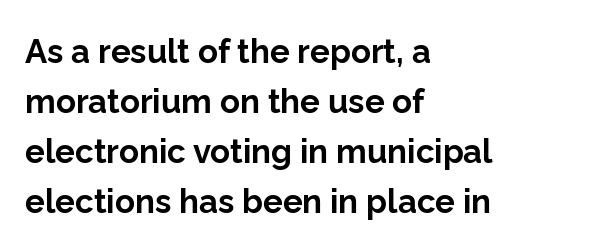
{"serif": "no", "italic": "no", "bold": "yes", "weight": "bold", "width": "normal", "stroke_contrast": "low", "x_height": "medium", "monospaced": "no", "underline": "no", "align": "left", "line_spacing": "normal", "line_spacing_ratio": 1.52, "letter_spacing": "normal", "letter_spacing_em": 0.0, "glyph_px": 33}
